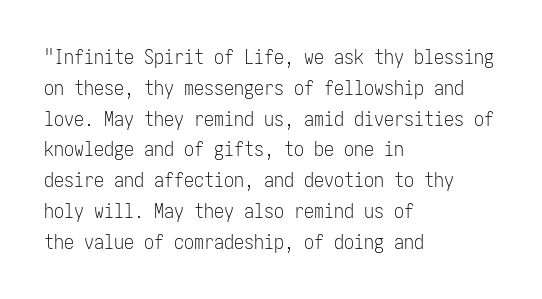
Q: Is the text bold? A: No.
Q: Is the text italic (slanted)? A: No, it is upright.
Q: Is the text underlined? A: No.
Q: How is the paragraph aligned? A: Left-aligned.
Q: Is the spacing between letters normal or unusually wide? A: Normal.
Q: Is the spacing between lines tight, normal or loose? A: Normal.
